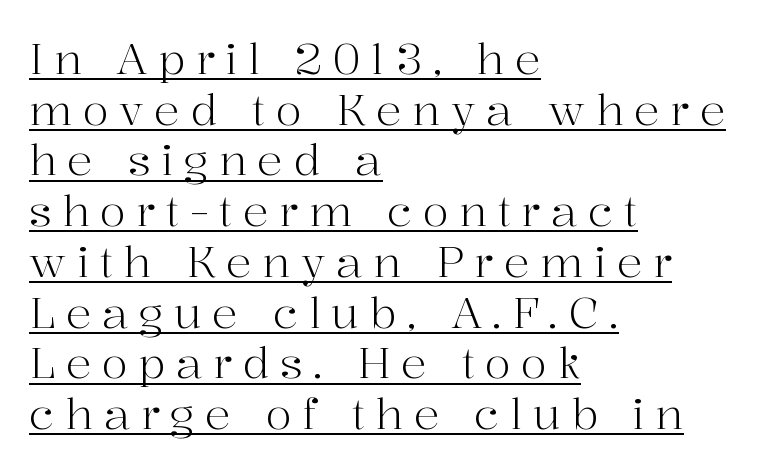
The image shows 43 px light serif type, upright; set left-aligned, line spacing 1.18x, unusually wide letter spacing (+0.24 em), underlined; high stroke contrast and a medium x-height.
